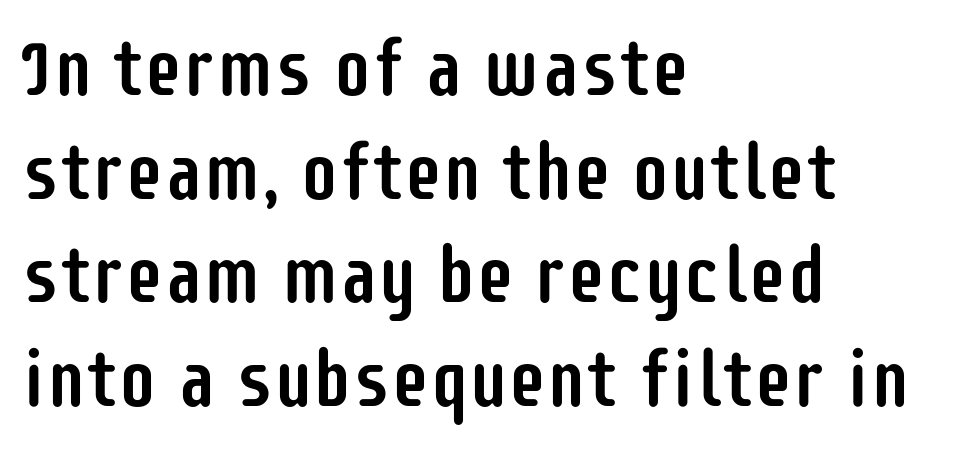
The image shows 78 px condensed sans-serif type, upright; set left-aligned, normal line spacing (1.33x), normal letter spacing, not underlined; low stroke contrast and a large x-height.
